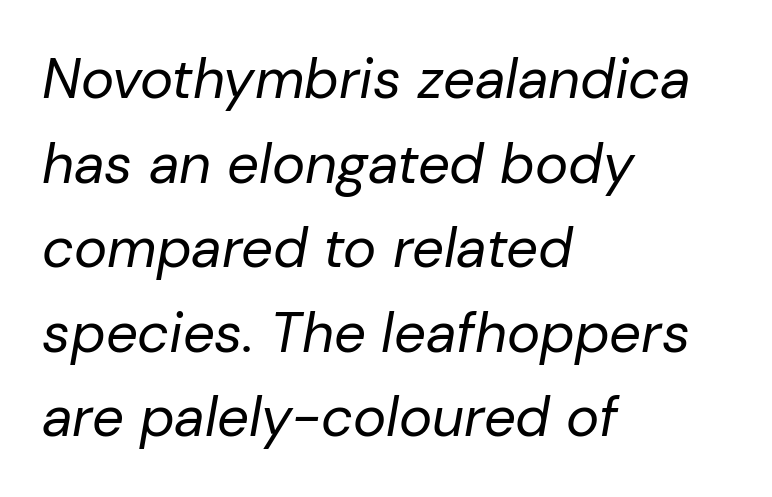
{"italic": "yes", "lean": "right", "slant_degrees": 10, "bold": "no", "weight": "regular", "width": "normal", "stroke_contrast": "low", "x_height": "medium", "monospaced": "no", "underline": "no", "align": "left", "line_spacing": "normal", "line_spacing_ratio": 1.51, "letter_spacing": "normal", "letter_spacing_em": 0.0, "glyph_px": 56}
